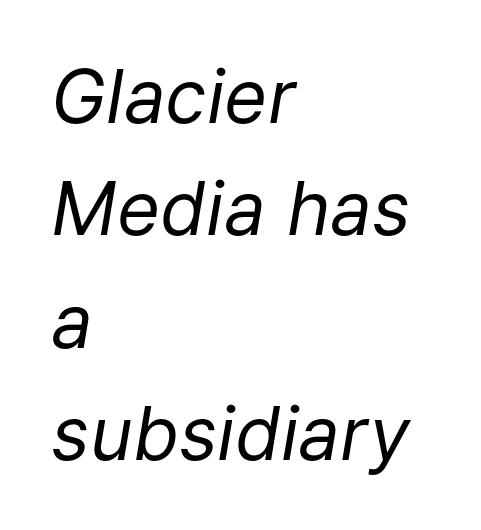
{"italic": "yes", "lean": "right", "slant_degrees": 9, "bold": "no", "weight": "regular", "width": "normal", "stroke_contrast": "low", "x_height": "medium", "monospaced": "no", "underline": "no", "align": "left", "line_spacing": "normal", "line_spacing_ratio": 1.52, "letter_spacing": "normal", "letter_spacing_em": 0.0, "glyph_px": 74}
